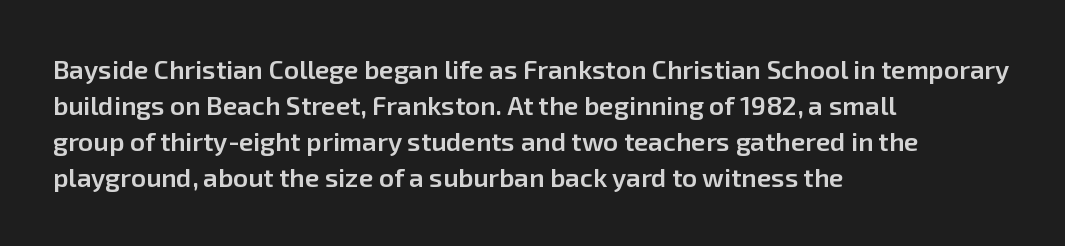
{"italic": "no", "bold": "semi", "underline": "no", "align": "left", "line_spacing": "normal", "line_spacing_ratio": 1.38, "letter_spacing": "normal", "letter_spacing_em": 0.0, "glyph_px": 26}
